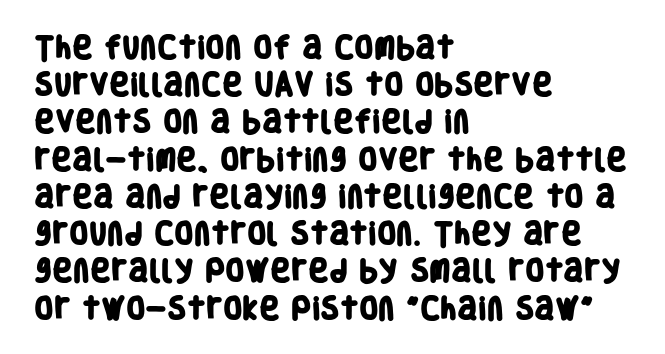
Q: Is the text bold? A: Yes.
Q: Is the text underlined? A: No.
Q: How is the paragraph aligned? A: Left-aligned.
Q: Is the spacing between letters normal or unusually wide? A: Normal.
Q: Is the spacing between lines tight, normal or loose? A: Normal.
